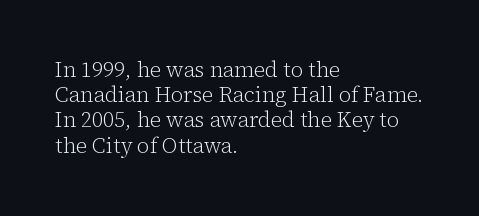
Q: Is the text bold? A: No.
Q: Is the text italic (slanted)? A: No, it is upright.
Q: Is the text underlined? A: No.
Q: How is the paragraph aligned? A: Left-aligned.
Q: Is the spacing between letters normal or unusually wide? A: Normal.
